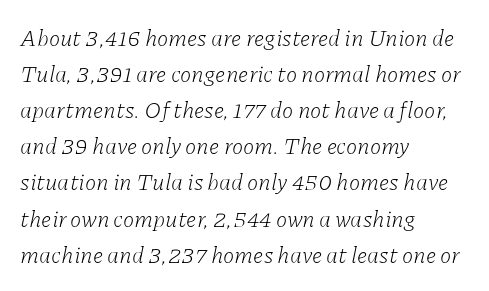
Q: Is the text bold? A: No.
Q: Is the text italic (slanted)? A: Yes, it leans right by about 11 degrees.
Q: Is the text underlined? A: No.
Q: How is the paragraph aligned? A: Left-aligned.
Q: Is the spacing between letters normal or unusually wide? A: Normal.
Q: Is the spacing between lines tight, normal or loose? A: Normal.
